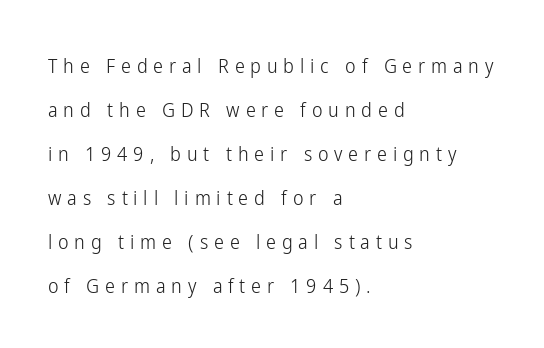
The image shows 20 px text type, upright; set left-aligned, loose line spacing (2.2x), unusually wide letter spacing (+0.29 em), not underlined.
